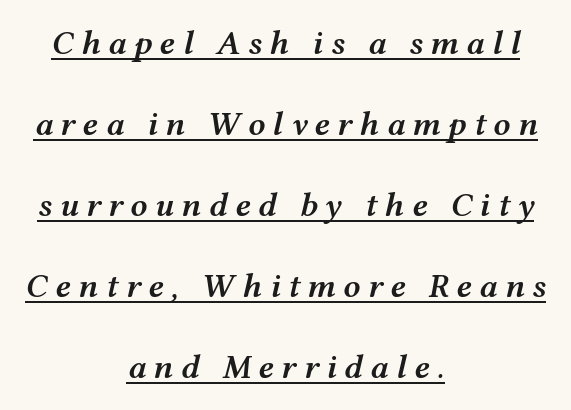
The image shows 34 px semibold, wide type, italic (leaning right); set centered, loose line spacing (2.38x), unusually wide letter spacing (+0.21 em), underlined; medium stroke contrast and a medium x-height.
